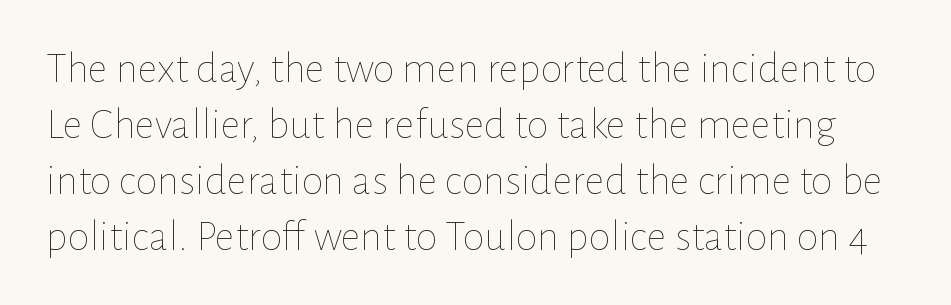
Q: Is the text bold? A: No.
Q: Is the text italic (slanted)? A: No, it is upright.
Q: Is the text underlined? A: No.
Q: Is the spacing between letters normal or unusually wide? A: Normal.
Q: Is the spacing between lines tight, normal or loose? A: Normal.
Q: Width (condensed, normal, or wide)? A: Normal.
Q: Stroke contrast? A: Low.
Q: x-height? A: Medium.
Q: Monospaced? A: No.
